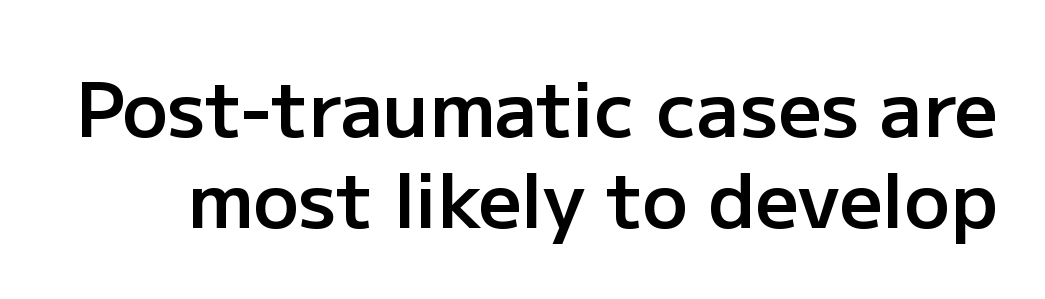
{"serif": "no", "italic": "no", "bold": "semi", "weight": "semibold", "width": "normal", "stroke_contrast": "low", "x_height": "medium", "monospaced": "no", "underline": "no", "line_spacing_ratio": 1.2, "letter_spacing": "normal", "letter_spacing_em": 0.0, "glyph_px": 76}
